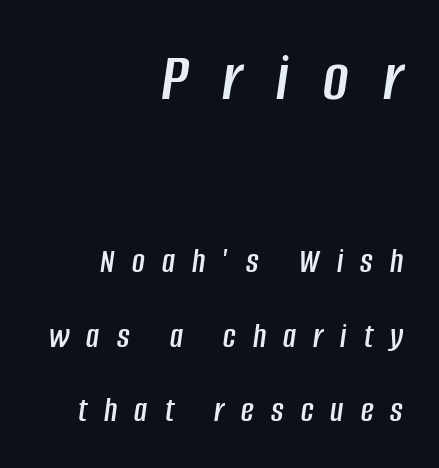
The image shows 70 px condensed type, italic (leaning right); set right-aligned, loose line spacing (2.12x), unusually wide letter spacing (+0.49 em), not underlined; the first (top) block is 2.0x larger; low stroke contrast and a large x-height.
